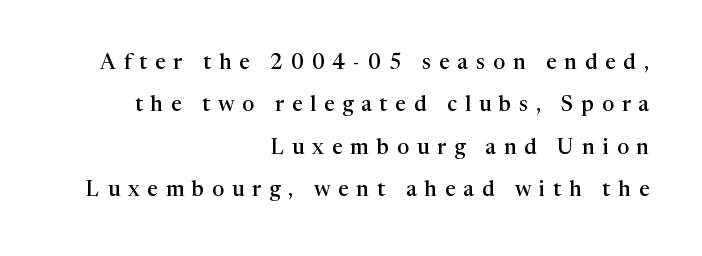
The image shows 21 px text type, upright; set right-aligned, loose line spacing (2.02x), unusually wide letter spacing (+0.38 em), not underlined.
